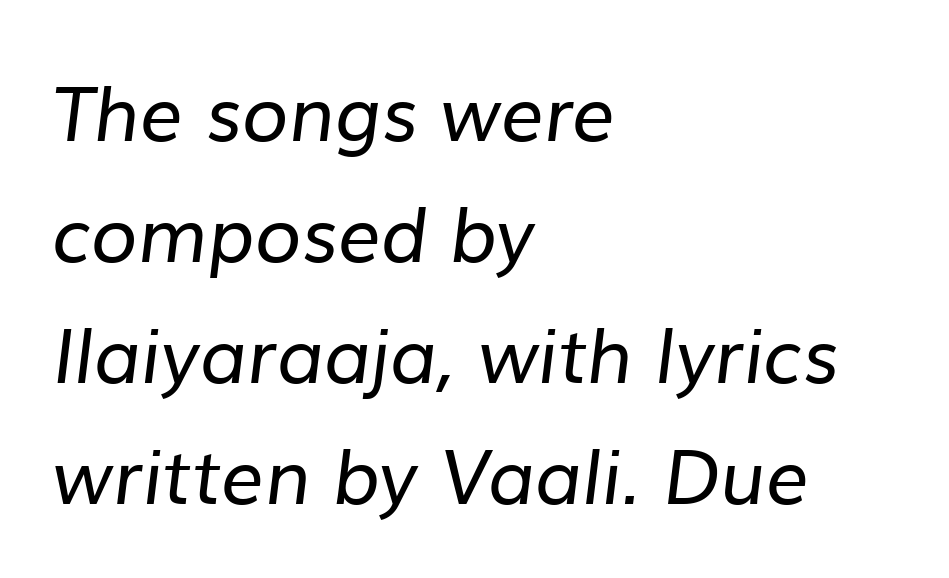
Q: Is the text bold? A: No.
Q: Is the typeface a serif or a sans-serif typeface? A: Sans-serif.
Q: Is the text underlined? A: No.
Q: How is the paragraph aligned? A: Left-aligned.
Q: Is the spacing between letters normal or unusually wide? A: Normal.
Q: Is the spacing between lines tight, normal or loose? A: Normal.
Q: Width (condensed, normal, or wide)? A: Normal.
Q: Stroke contrast? A: Low.
Q: x-height? A: Medium.
Q: Monospaced? A: No.
